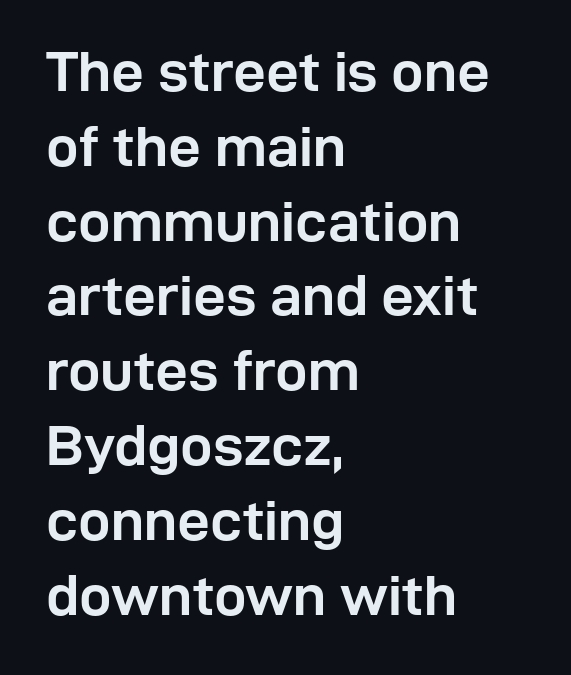
Q: Is the text bold? A: Yes.
Q: Is the text italic (slanted)? A: No, it is upright.
Q: Is the typeface a serif or a sans-serif typeface? A: Sans-serif.
Q: Is the text underlined? A: No.
Q: How is the paragraph aligned? A: Left-aligned.
Q: Is the spacing between letters normal or unusually wide? A: Normal.
Q: Is the spacing between lines tight, normal or loose? A: Normal.
Q: Width (condensed, normal, or wide)? A: Normal.
Q: Stroke contrast? A: Low.
Q: x-height? A: Medium.
Q: Monospaced? A: No.
